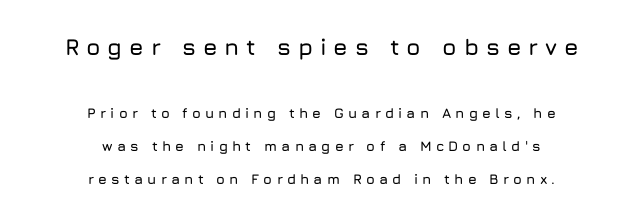
The initial chunk of copy outweighs the following chunk in type size. Students, observe: this is what heavily led, spacious text looks like. This sample uses an upright cut, with every glyph sitting square on the baseline. This rendering uses center alignment, leaving both contours irregular but symmetric. The face used here is rendered with a markedly widened letterfit. A bare baseline throughout the passage.
